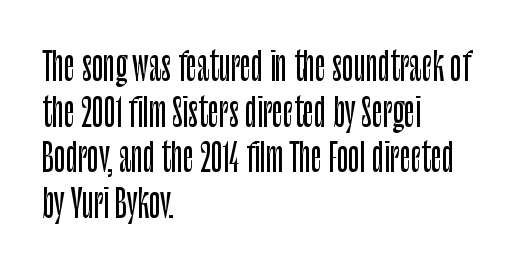
Q: Is the text italic (slanted)? A: No, it is upright.
Q: Is the typeface a serif or a sans-serif typeface? A: Sans-serif.
Q: Is the text underlined? A: No.
Q: How is the paragraph aligned? A: Left-aligned.
Q: Is the spacing between letters normal or unusually wide? A: Normal.
Q: Width (condensed, normal, or wide)? A: Condensed.
Q: Stroke contrast? A: Low.
Q: x-height? A: Large.
Q: Monospaced? A: No.
